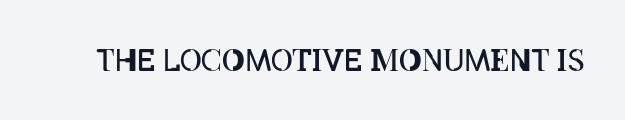
The area under the type is left untouched. This is the regular roman posture of the typeface. The letters look calm and open, with moderate or lighter stems. What stands out about the letter spacing? Nothing — it is the standard amount. Is this a fixed-width face? No — the glyphs have proportional, varying widths.
